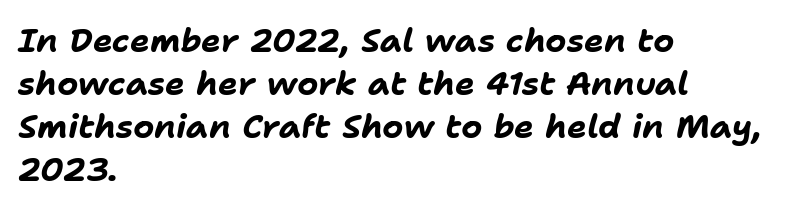
Q: Is the text bold? A: Yes.
Q: Is the text italic (slanted)? A: Yes, it leans right by about 11 degrees.
Q: Is the text underlined? A: No.
Q: How is the paragraph aligned? A: Left-aligned.
Q: Is the spacing between letters normal or unusually wide? A: Normal.
Q: Is the spacing between lines tight, normal or loose? A: Normal.
Q: Width (condensed, normal, or wide)? A: Normal.
Q: Stroke contrast? A: Low.
Q: x-height? A: Medium.
Q: Monospaced? A: No.
